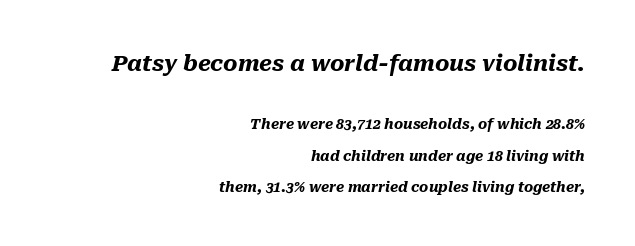
The image shows 22 px bold type, italic (leaning right); set right-aligned, loose line spacing (2.22x), normal letter spacing, not underlined; the first (top) block is 1.57x larger.
